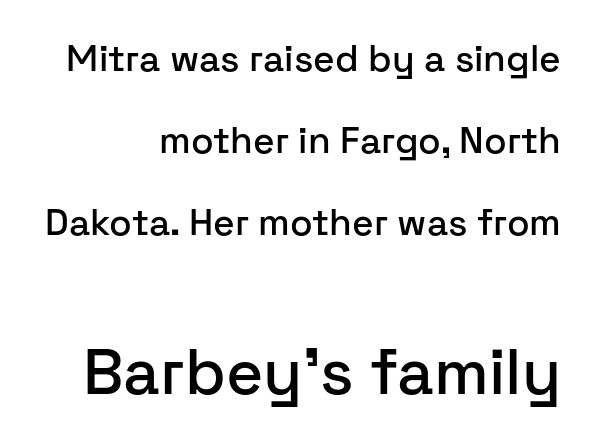
The image shows 64 px sans-serif type, upright; set right-aligned, loose line spacing (2.21x), normal letter spacing, not underlined; the second (bottom) block is 1.73x larger; low stroke contrast and a medium x-height.
